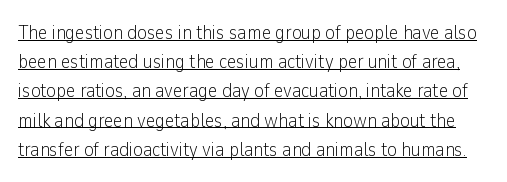
The image shows 20 px text type, upright; set normal line spacing (1.46x), normal letter spacing, underlined.
